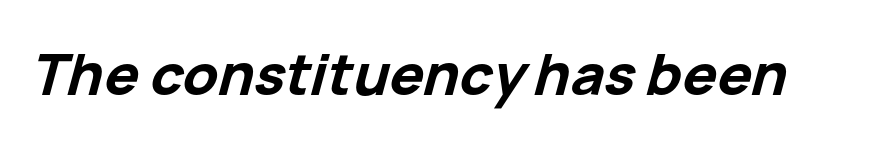
Q: Is the text bold? A: Yes.
Q: Is the text italic (slanted)? A: Yes, it leans right by about 15 degrees.
Q: Is the text underlined? A: No.
Q: Is the spacing between letters normal or unusually wide? A: Normal.
Q: Width (condensed, normal, or wide)? A: Normal.
Q: Stroke contrast? A: Low.
Q: x-height? A: Medium.
Q: Monospaced? A: No.
